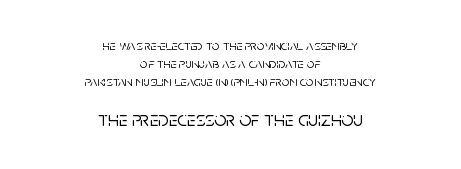
{"italic": "no", "underline": "no", "align": "center", "line_spacing": "normal", "line_spacing_ratio": 1.27, "letter_spacing": "normal", "letter_spacing_em": 0.0, "larger_block": "second", "size_ratio": 1.5, "glyph_px": 21}
